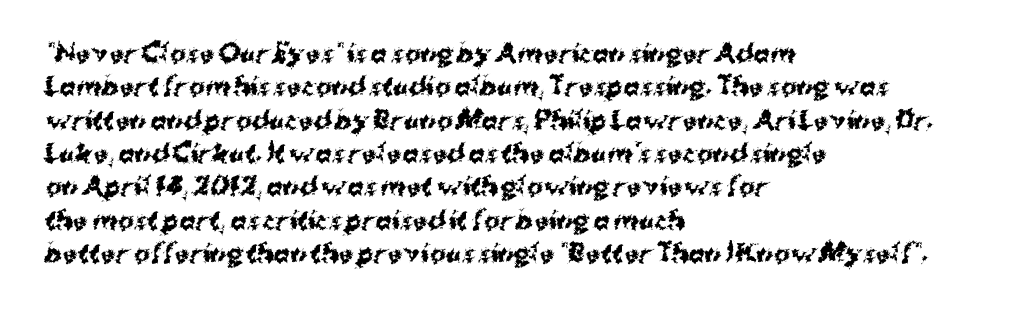
{"bold": "yes", "underline": "no", "align": "left", "line_spacing": "normal", "line_spacing_ratio": 1.39, "letter_spacing": "normal", "letter_spacing_em": 0.0, "glyph_px": 24}
